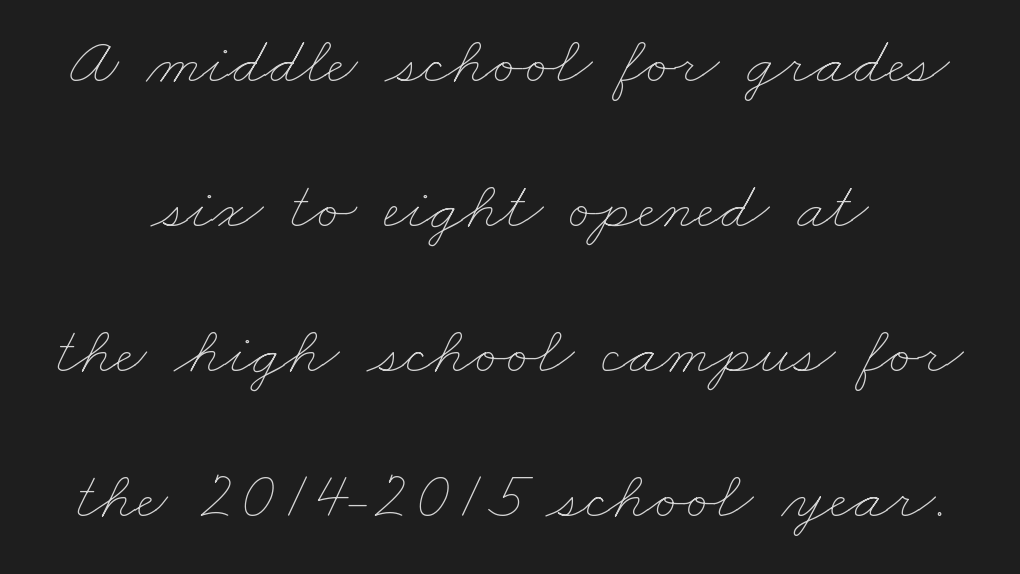
The image shows 68 px thin, wide type; set loose line spacing (2.13x), normal letter spacing, not underlined; low stroke contrast and a small x-height.
